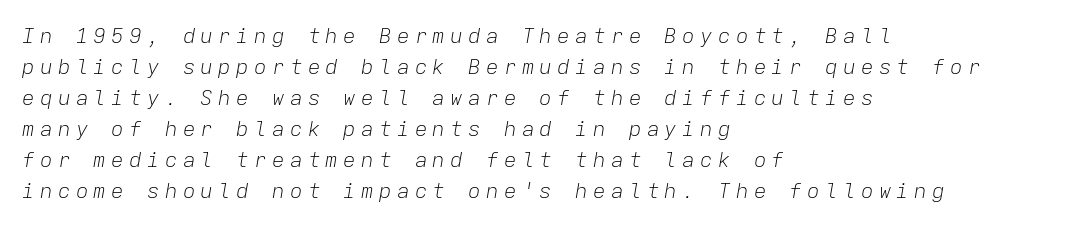
The image shows 21 px text type, italic (leaning right); set left-aligned, normal line spacing (1.48x), unusually wide letter spacing (+0.25 em), not underlined.
